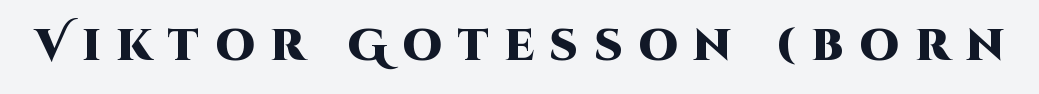
The tracking jumps out immediately: characters are airy and widely separated. Heft: maximum for text — a bold. The face used here is proportionally spaced, like ordinary book or web type. Glance below the letters and you will spot only blank space.
